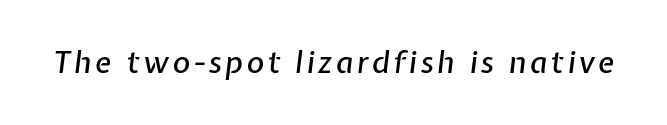
Q: Is the text italic (slanted)? A: Yes, it leans right by about 7 degrees.
Q: Is the text underlined? A: No.
Q: Width (condensed, normal, or wide)? A: Normal.
Q: Stroke contrast? A: Low.
Q: x-height? A: Medium.
Q: Monospaced? A: No.
